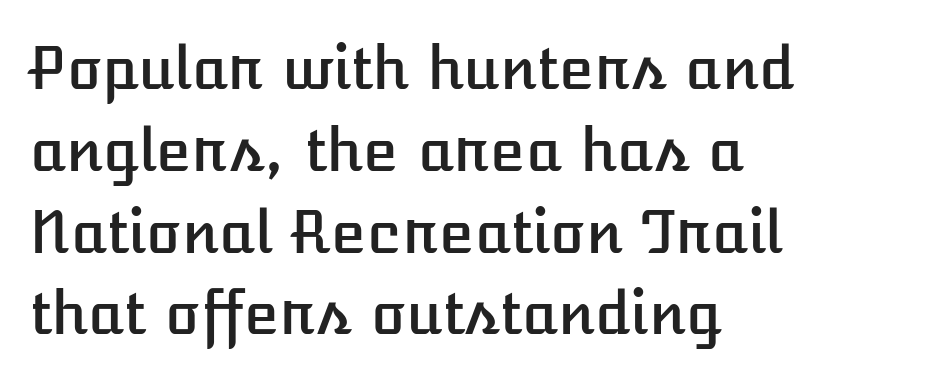
Q: Is the text italic (slanted)? A: No, it is upright.
Q: Is the text underlined? A: No.
Q: How is the paragraph aligned? A: Left-aligned.
Q: Is the spacing between letters normal or unusually wide? A: Normal.
Q: Is the spacing between lines tight, normal or loose? A: Normal.
Q: Width (condensed, normal, or wide)? A: Normal.
Q: Stroke contrast? A: Low.
Q: x-height? A: Medium.
Q: Monospaced? A: No.
